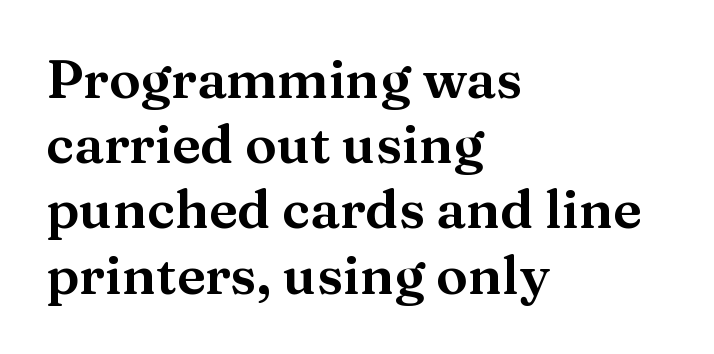
Q: Is the text italic (slanted)? A: No, it is upright.
Q: Is the typeface a serif or a sans-serif typeface? A: Serif.
Q: Is the text underlined? A: No.
Q: How is the paragraph aligned? A: Left-aligned.
Q: Is the spacing between letters normal or unusually wide? A: Normal.
Q: Width (condensed, normal, or wide)? A: Wide.
Q: Stroke contrast? A: Medium.
Q: x-height? A: Medium.
Q: Monospaced? A: No.
